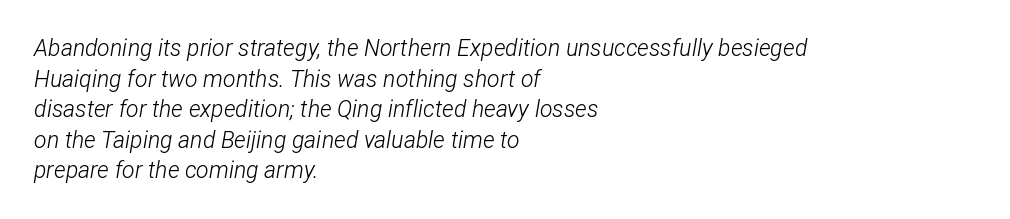
The image shows 23 px text type, italic (leaning right); set left-aligned, normal line spacing (1.33x), normal letter spacing, not underlined.
